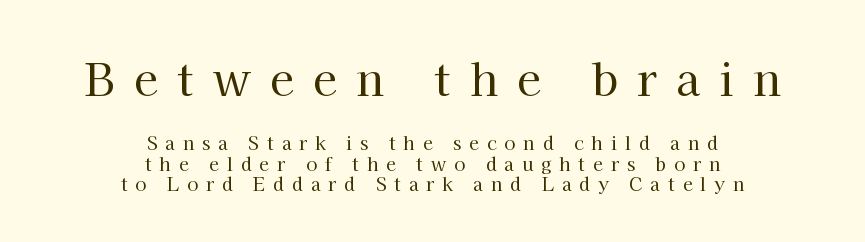
The image shows 44 px regular-weight serif type, upright; set centered, tight line spacing (1.14x), unusually wide letter spacing (+0.44 em), not underlined; the first (top) block is 2.44x larger; high stroke contrast and a medium x-height.
